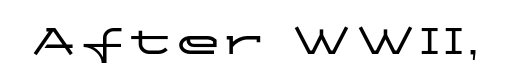
Q: Is the text italic (slanted)? A: No, it is upright.
Q: Is the typeface a serif or a sans-serif typeface? A: Sans-serif.
Q: Is the text underlined? A: No.
Q: Width (condensed, normal, or wide)? A: Wide.
Q: Stroke contrast? A: Low.
Q: x-height? A: Medium.
Q: Monospaced? A: No.
